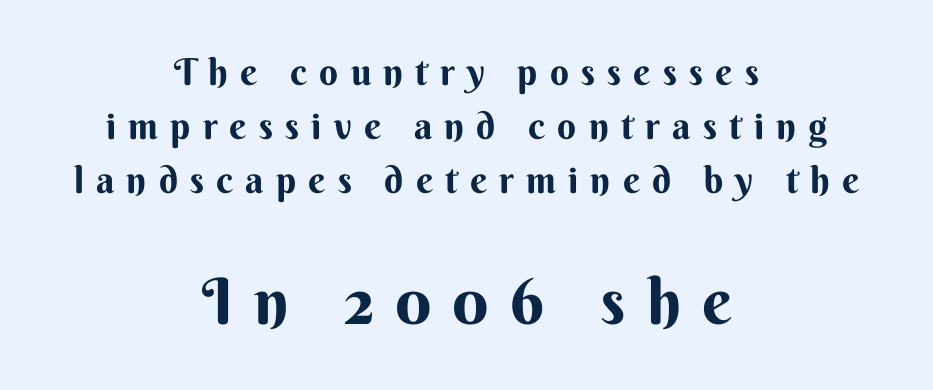
The image shows 64 px sans-serif type, upright; set centered, normal line spacing (1.46x), unusually wide letter spacing (+0.33 em), not underlined; the second (bottom) block is 1.73x larger; medium stroke contrast and a small x-height.
